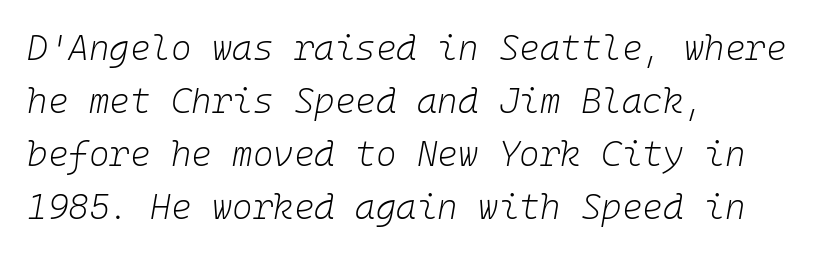
The image shows 35 px light type, italic (leaning right), monospaced; set left-aligned, normal line spacing (1.51x), normal letter spacing, not underlined; low stroke contrast and a medium x-height.
